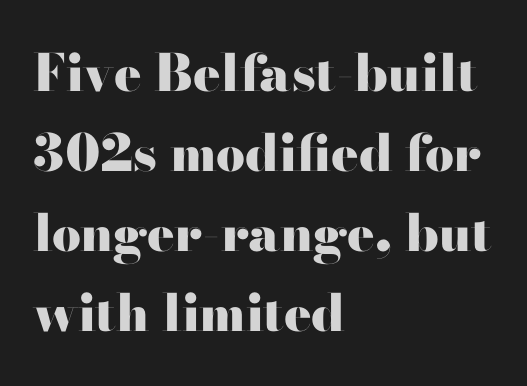
Between one letter and the next there's only the usual sliver of space. Nobody drew a line under any word here. A typesetter would label this face a serif. Notice how the passage keeps a crisp vertical edge on the left only. The lettering stays uniformly vertical, giving the passage a roman look.
